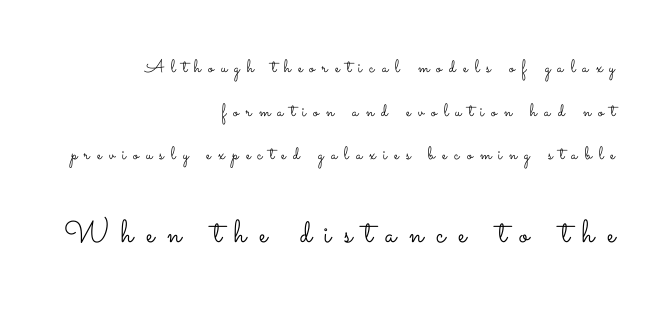
{"bold": "no", "weight": "light", "width": "wide", "stroke_contrast": "low", "x_height": "small", "monospaced": "no", "underline": "no", "align": "right", "line_spacing": "loose", "line_spacing_ratio": 2.43, "letter_spacing": "wide", "letter_spacing_em": 0.4, "larger_block": "second", "size_ratio": 1.78, "glyph_px": 32}
